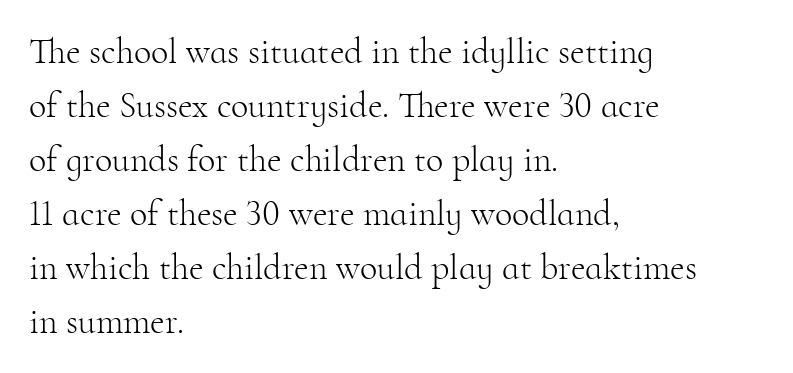
{"serif": "yes", "italic": "no", "bold": "no", "weight": "light", "width": "normal", "stroke_contrast": "high", "x_height": "small", "monospaced": "no", "underline": "no", "align": "left", "line_spacing": "normal", "line_spacing_ratio": 1.5, "letter_spacing": "normal", "letter_spacing_em": 0.0, "glyph_px": 36}
